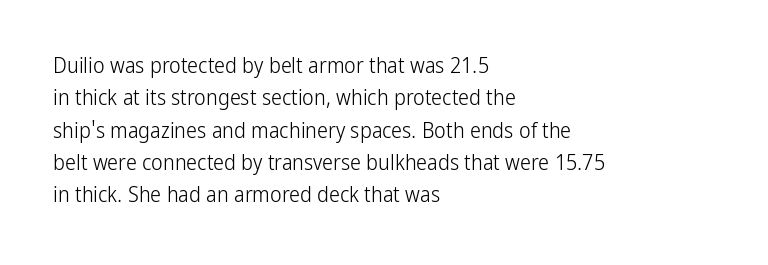
The image shows 22 px text type, upright; set left-aligned, normal line spacing (1.47x), normal letter spacing, not underlined.
